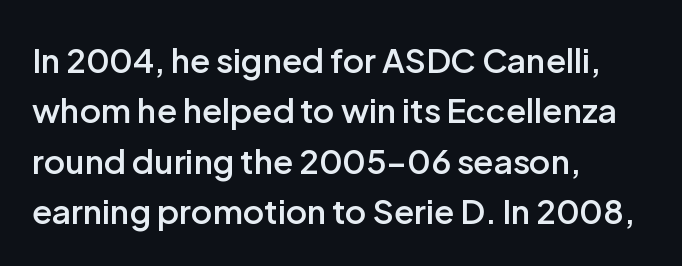
{"serif": "no", "italic": "no", "bold": "semi", "weight": "semibold", "width": "normal", "stroke_contrast": "low", "x_height": "medium", "monospaced": "no", "underline": "no", "align": "left", "line_spacing": "normal", "line_spacing_ratio": 1.53, "letter_spacing": "normal", "letter_spacing_em": 0.0, "glyph_px": 33}
